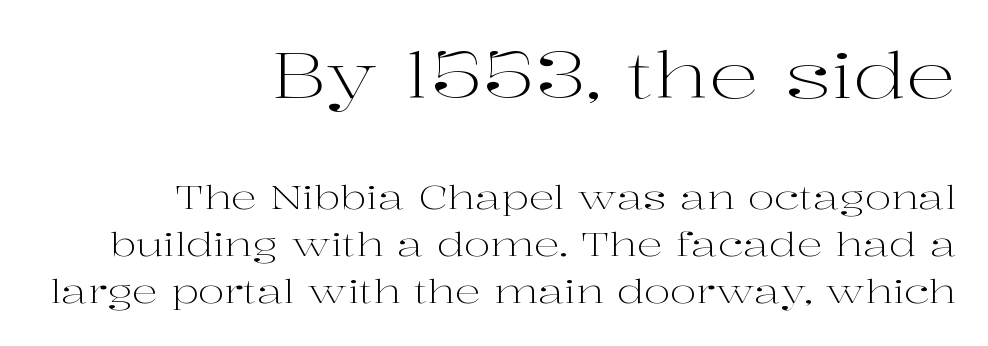
Q: Is the text bold? A: No.
Q: Is the text italic (slanted)? A: No, it is upright.
Q: Is the typeface a serif or a sans-serif typeface? A: Serif.
Q: Is the text underlined? A: No.
Q: How is the paragraph aligned? A: Right-aligned.
Q: Is the spacing between letters normal or unusually wide? A: Normal.
Q: Is the spacing between lines tight, normal or loose? A: Normal.
Q: Which block of text is set in a larger size, the first (top) or the second (bottom)? A: The first (top) one.
Q: Width (condensed, normal, or wide)? A: Wide.
Q: Stroke contrast? A: High.
Q: x-height? A: Medium.
Q: Monospaced? A: No.
